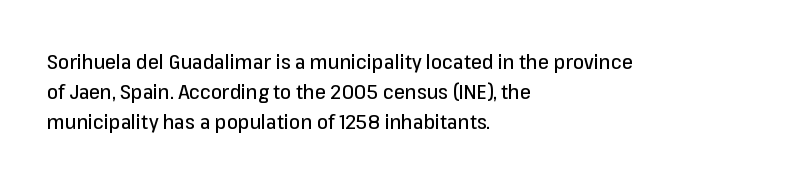
The image shows 20 px text type, upright; set left-aligned, normal line spacing (1.51x), normal letter spacing, not underlined.
